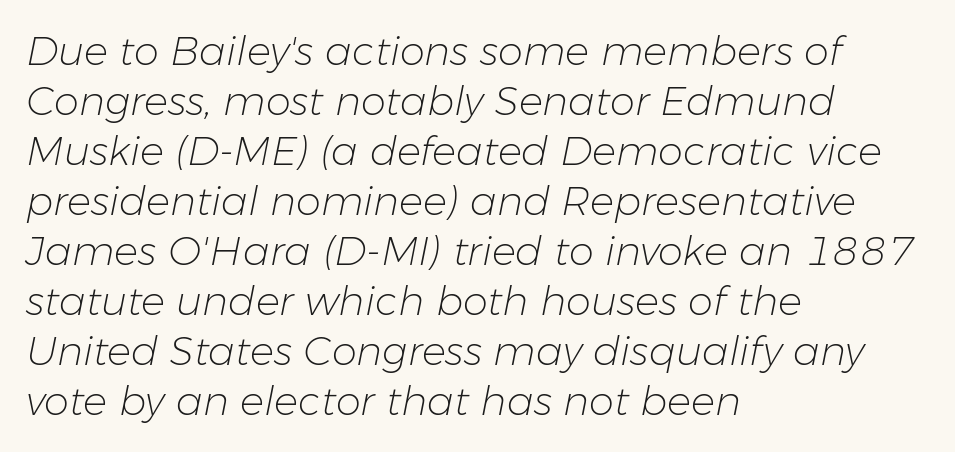
The image shows 40 px light type, italic (leaning right); set left-aligned, normal line spacing (1.25x), normal letter spacing, not underlined; low stroke contrast and a medium x-height.
